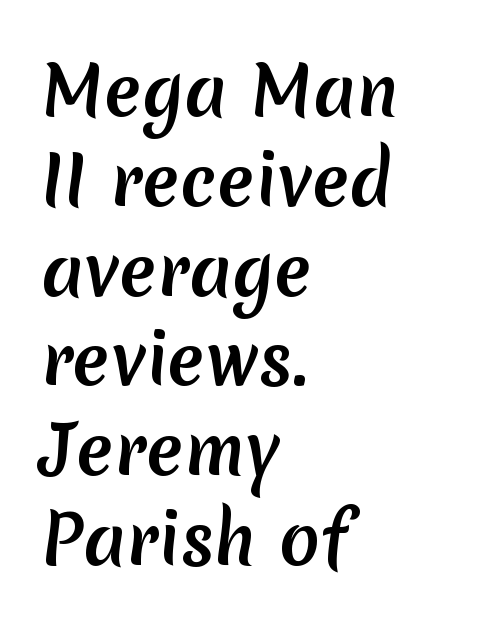
The image shows 68 px sans-serif type; set left-aligned, normal line spacing (1.32x), normal letter spacing, not underlined; medium stroke contrast and a medium x-height.
